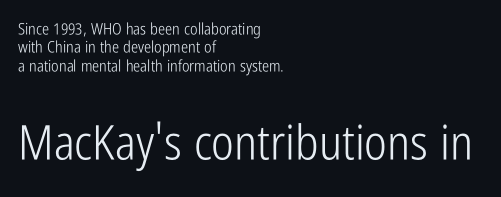
The image shows 48 px light, condensed sans-serif type, upright; set left-aligned, tight line spacing (1.15x), normal letter spacing, not underlined; the second (bottom) block is 3.0x larger; low stroke contrast and a medium x-height.
